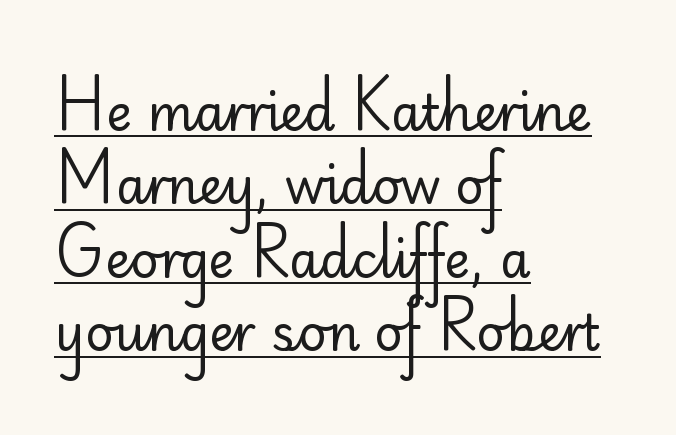
The image shows 49 px regular-weight sans-serif type, upright; set left-aligned, normal line spacing (1.5x), normal letter spacing, underlined; low stroke contrast and a small x-height.
